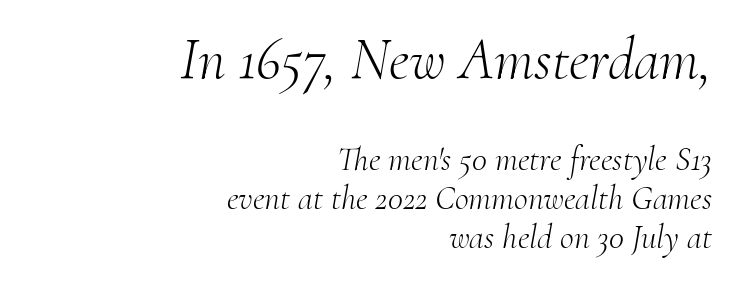
Q: Is the text bold? A: No.
Q: Is the text italic (slanted)? A: Yes, it leans right by about 10 degrees.
Q: Is the typeface a serif or a sans-serif typeface? A: Serif.
Q: Is the text underlined? A: No.
Q: How is the paragraph aligned? A: Right-aligned.
Q: Is the spacing between letters normal or unusually wide? A: Normal.
Q: Is the spacing between lines tight, normal or loose? A: Tight.
Q: Which block of text is set in a larger size, the first (top) or the second (bottom)? A: The first (top) one.
Q: Width (condensed, normal, or wide)? A: Normal.
Q: Stroke contrast? A: Medium.
Q: x-height? A: Small.
Q: Monospaced? A: No.
